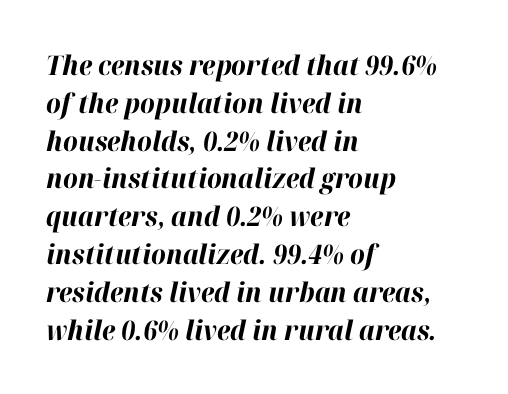
The image shows 27 px bold type, italic (leaning right); set left-aligned, normal line spacing (1.4x), normal letter spacing, not underlined.
